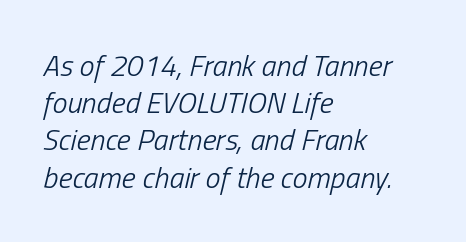
The image shows 30 px light, condensed type, italic (leaning right); set left-aligned, line spacing 1.24x, normal letter spacing, not underlined; low stroke contrast and a medium x-height.
